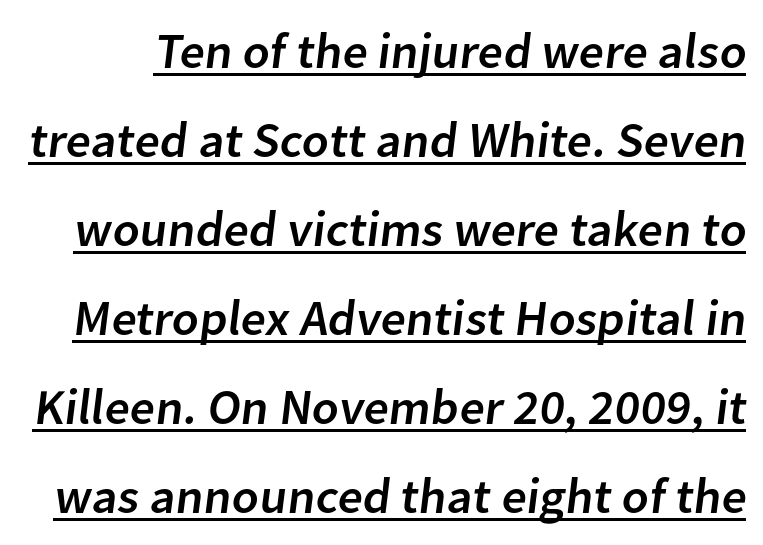
{"serif": "no", "width": "normal", "stroke_contrast": "low", "x_height": "medium", "monospaced": "no", "underline": "yes", "line_spacing_ratio": 1.78, "letter_spacing": "normal", "letter_spacing_em": 0.0, "glyph_px": 50}
